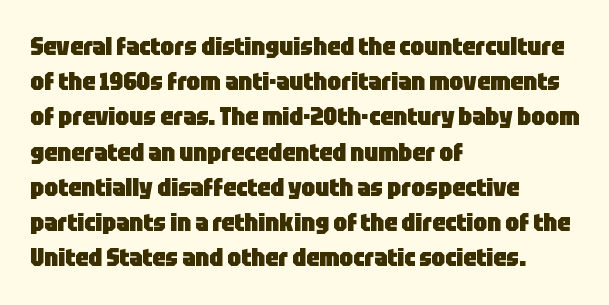
Q: Is the text bold? A: Yes.
Q: Is the text italic (slanted)? A: No, it is upright.
Q: Is the text underlined? A: No.
Q: How is the paragraph aligned? A: Left-aligned.
Q: Is the spacing between letters normal or unusually wide? A: Normal.
Q: Is the spacing between lines tight, normal or loose? A: Normal.
